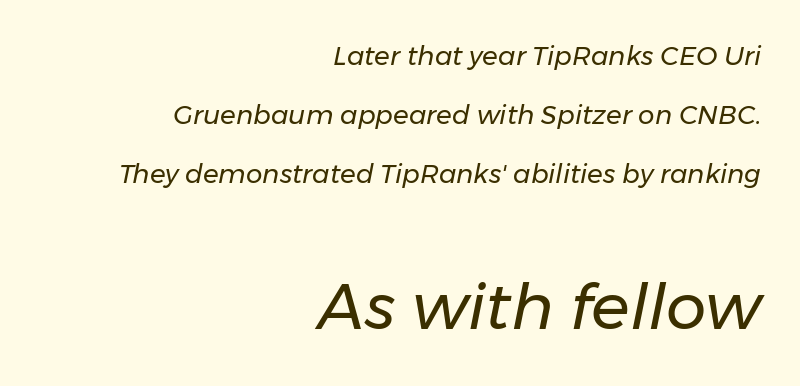
Q: Is the text bold? A: No.
Q: Is the text italic (slanted)? A: Yes, it leans right by about 11 degrees.
Q: Is the text underlined? A: No.
Q: How is the paragraph aligned? A: Right-aligned.
Q: Is the spacing between letters normal or unusually wide? A: Normal.
Q: Is the spacing between lines tight, normal or loose? A: Loose.
Q: Which block of text is set in a larger size, the first (top) or the second (bottom)? A: The second (bottom) one.
Q: Width (condensed, normal, or wide)? A: Normal.
Q: Stroke contrast? A: Low.
Q: x-height? A: Medium.
Q: Monospaced? A: No.
